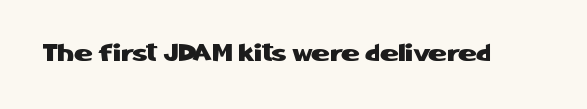
If you drew a line through each stem, it would be perfectly vertical. Characters follow at the spacing the type designer built in. The words here are not underlined.
